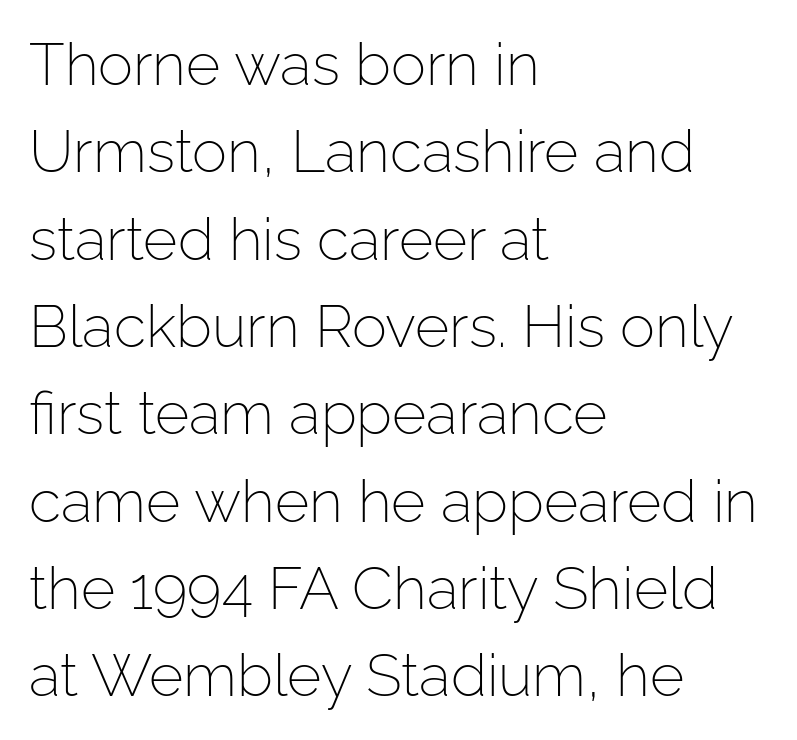
Stroke thickness stays within the range of a standard reading face or lighter. The leading is moderate, giving the passage an even texture. To sum up the face: it is a sans, with no serifs. If you drew a line through each stem, it would be perfectly vertical. Every row of glyphs begins at an identical x-position on the left.
